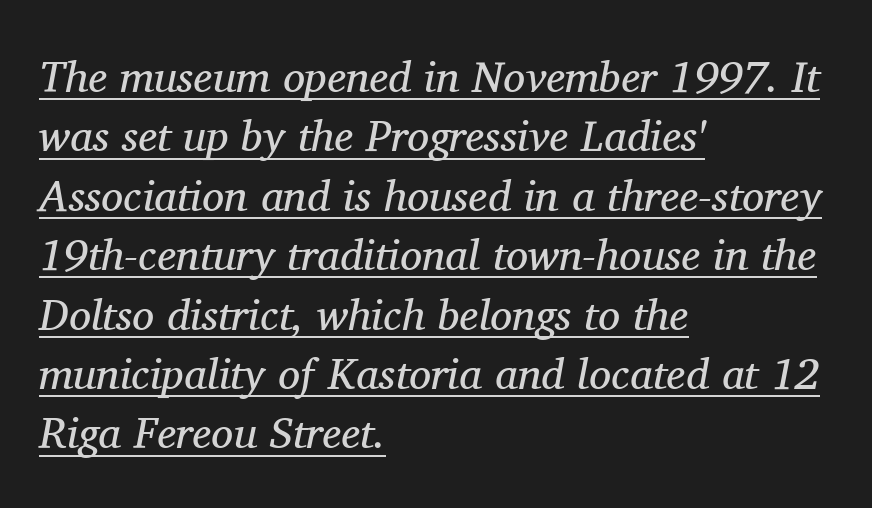
{"serif": "yes", "italic": "yes", "lean": "right", "slant_degrees": 11, "bold": "no", "weight": "regular", "width": "normal", "stroke_contrast": "medium", "x_height": "medium", "monospaced": "no", "underline": "yes", "align": "left", "line_spacing": "normal", "line_spacing_ratio": 1.35, "letter_spacing": "normal", "letter_spacing_em": 0.0, "glyph_px": 44}
